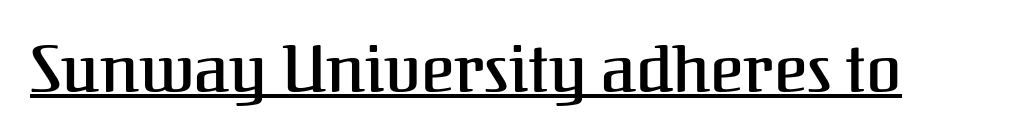
A continuous stroke trails under the words, as in a hyperlink. If you drew a line through each stem, it would be perfectly vertical. These lines are rendered in a variable-pitch font. The rendering keeps characters at their native spacing. This rendering employs a face with finishing strokes, i.e., a serif.
